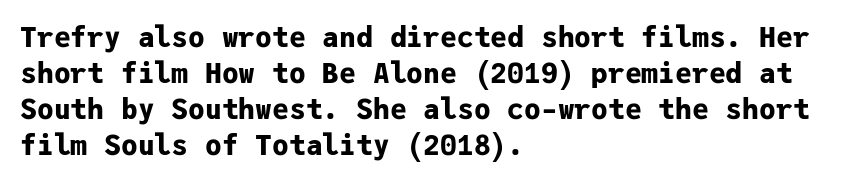
Q: Is the text bold? A: Yes.
Q: Is the text italic (slanted)? A: No, it is upright.
Q: Is the typeface a serif or a sans-serif typeface? A: Sans-serif.
Q: Is the text underlined? A: No.
Q: How is the paragraph aligned? A: Left-aligned.
Q: Is the spacing between letters normal or unusually wide? A: Normal.
Q: Is the spacing between lines tight, normal or loose? A: Normal.
Q: Width (condensed, normal, or wide)? A: Normal.
Q: Stroke contrast? A: Low.
Q: x-height? A: Medium.
Q: Monospaced? A: Yes.
